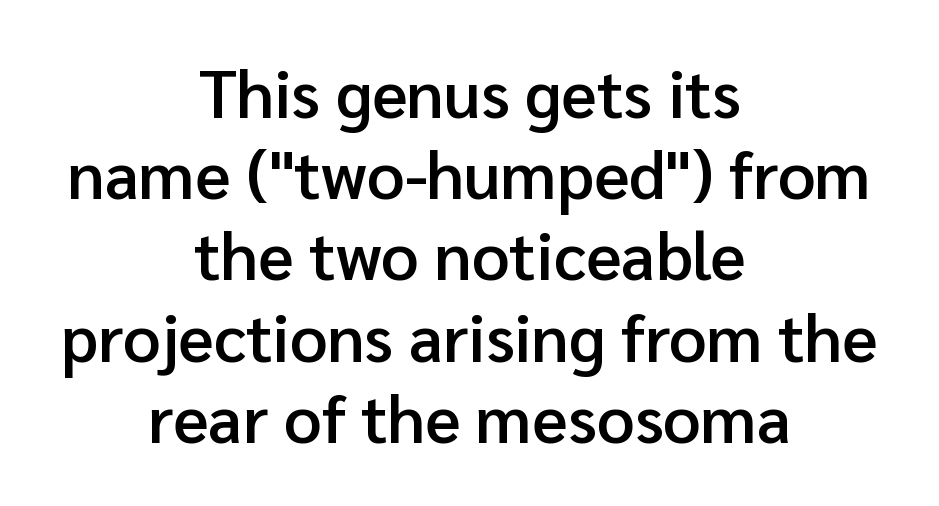
A typesetter would call this zero additional tracking. This is roman type, the default non-slanted kind. Each line is balanced around a shared central axis. Letters rest on an invisible, unmarked baseline. Classification — sans serif.
